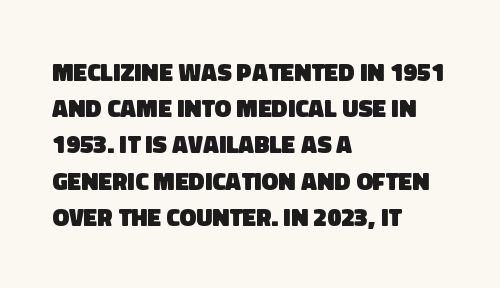
Q: Is the text bold? A: Yes.
Q: Is the text underlined? A: No.
Q: How is the paragraph aligned? A: Left-aligned.
Q: Is the spacing between letters normal or unusually wide? A: Normal.
Q: Is the spacing between lines tight, normal or loose? A: Normal.
